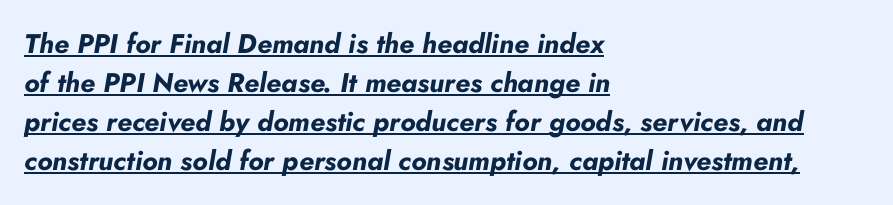
Q: Is the text bold? A: Yes.
Q: Is the text italic (slanted)? A: Yes, it leans right by about 10 degrees.
Q: Is the text underlined? A: Yes.
Q: How is the paragraph aligned? A: Left-aligned.
Q: Is the spacing between letters normal or unusually wide? A: Normal.
Q: Is the spacing between lines tight, normal or loose? A: Normal.
